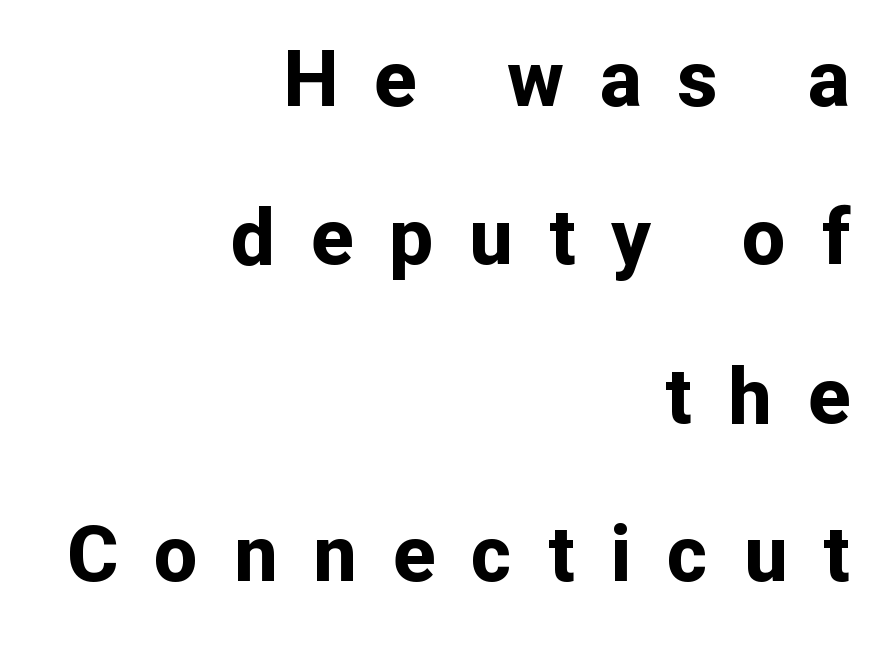
The image shows 78 px bold sans-serif type, upright; set right-aligned, loose line spacing (2.03x), unusually wide letter spacing (+0.46 em), not underlined; low stroke contrast and a medium x-height.
